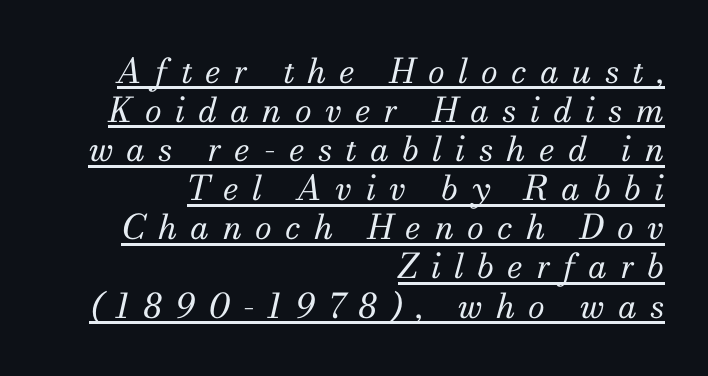
Reading down the column, the eye jumps only a short way to each next line. The text carries the slant typical of an italic or oblique font. A flush-right, rag-left setting is used for this passage. This sample has the flowing, uneven cadence of proportional lettering.
